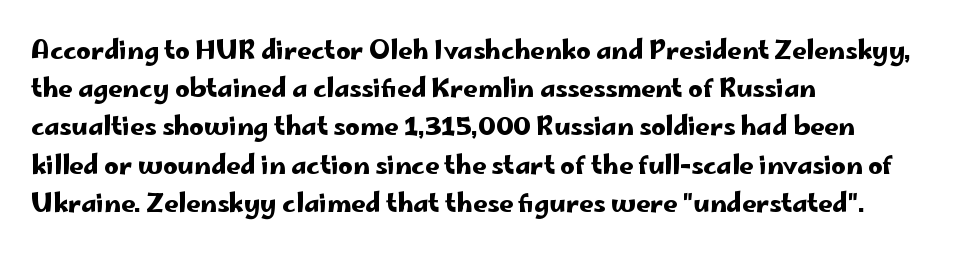
The image shows 25 px text type, upright; set left-aligned, normal line spacing (1.53x), normal letter spacing, not underlined.
